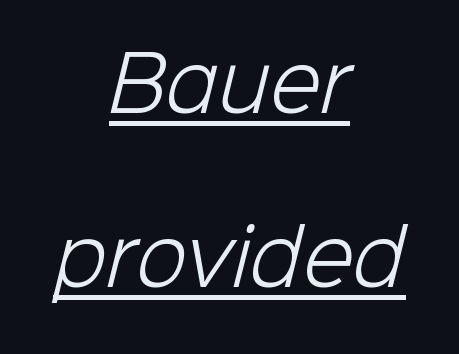
{"serif": "no", "bold": "no", "weight": "light", "width": "normal", "stroke_contrast": "low", "x_height": "medium", "monospaced": "no", "underline": "yes", "align": "center", "line_spacing": "loose", "line_spacing_ratio": 2.32, "letter_spacing": "normal", "letter_spacing_em": 0.0, "glyph_px": 75}
